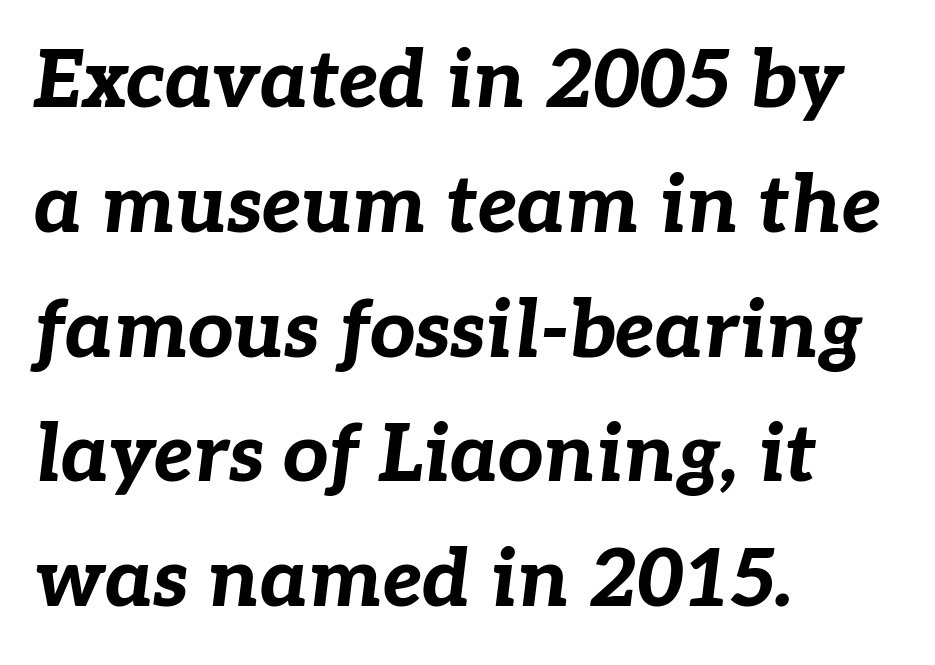
Q: Is the text bold? A: Yes.
Q: Is the text italic (slanted)? A: Yes, it leans right by about 7 degrees.
Q: Is the text underlined? A: No.
Q: How is the paragraph aligned? A: Left-aligned.
Q: Is the spacing between letters normal or unusually wide? A: Normal.
Q: Is the spacing between lines tight, normal or loose? A: Normal.
Q: Width (condensed, normal, or wide)? A: Normal.
Q: Stroke contrast? A: Low.
Q: x-height? A: Medium.
Q: Monospaced? A: No.
